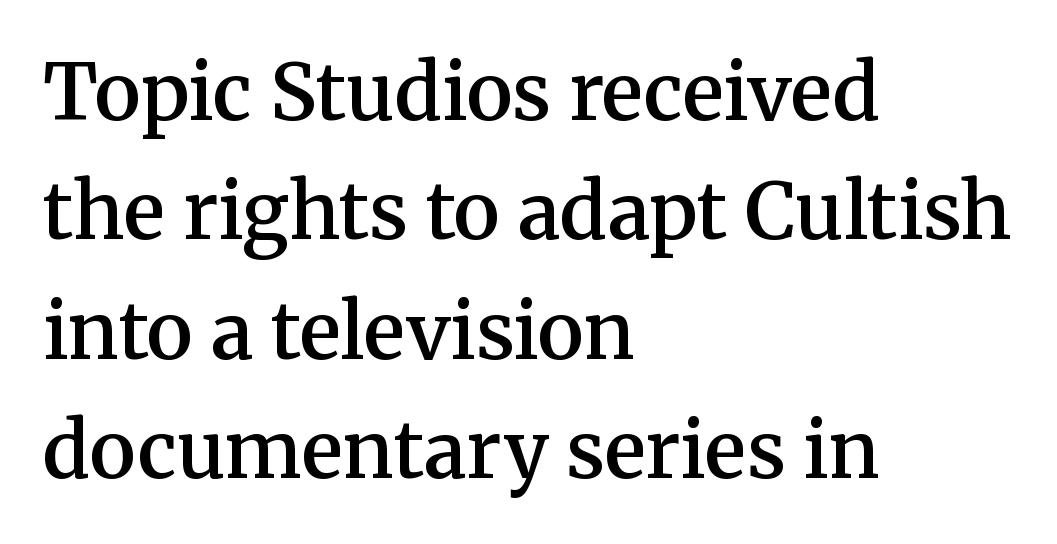
{"serif": "yes", "italic": "no", "bold": "semi", "weight": "semibold", "width": "normal", "stroke_contrast": "medium", "x_height": "medium", "monospaced": "no", "underline": "no", "align": "left", "line_spacing": "normal", "line_spacing_ratio": 1.53, "letter_spacing": "normal", "letter_spacing_em": 0.0, "glyph_px": 78}
